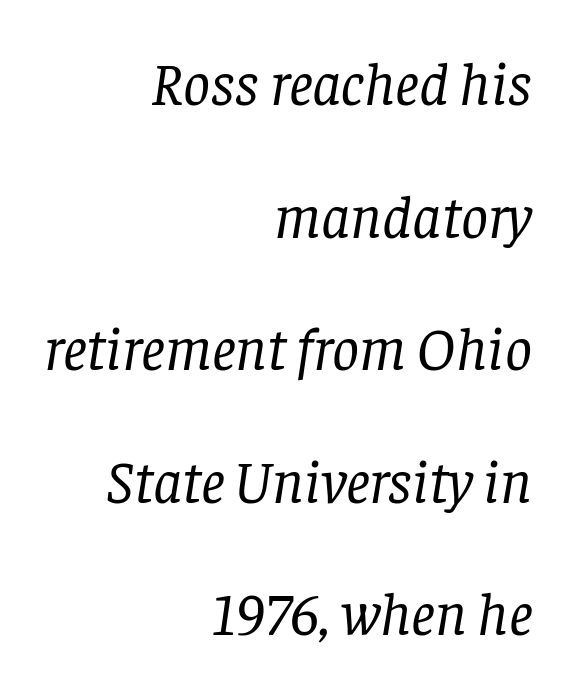
Q: Is the text bold? A: No.
Q: Is the text italic (slanted)? A: Yes, it leans right by about 8 degrees.
Q: Is the typeface a serif or a sans-serif typeface? A: Serif.
Q: Is the text underlined? A: No.
Q: How is the paragraph aligned? A: Right-aligned.
Q: Is the spacing between letters normal or unusually wide? A: Normal.
Q: Is the spacing between lines tight, normal or loose? A: Loose.
Q: Width (condensed, normal, or wide)? A: Normal.
Q: Stroke contrast? A: Low.
Q: x-height? A: Large.
Q: Monospaced? A: No.
